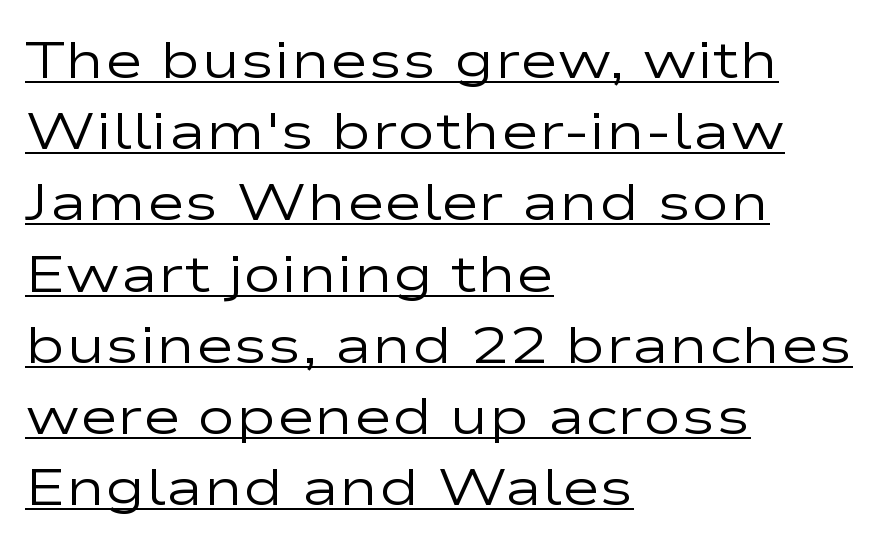
{"serif": "no", "italic": "no", "bold": "no", "weight": "regular", "width": "wide", "stroke_contrast": "low", "x_height": "medium", "monospaced": "no", "underline": "yes", "align": "left", "line_spacing": "normal", "line_spacing_ratio": 1.37, "letter_spacing": "normal", "letter_spacing_em": 0.0, "glyph_px": 52}
